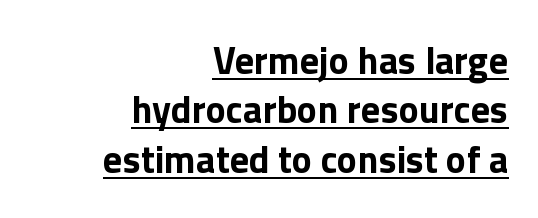
The lettering is marked with a stroke running underneath it. Is the type bold? Yes — the strokes are clearly thick and heavy. Does the leading feel generous? No, just average. This sample is right-justified, so line beginnings fall wherever the words allow. Posture: straight, roman, zero tilt. The letters carry no serifs — their stems end cleanly without finishing strokes.
